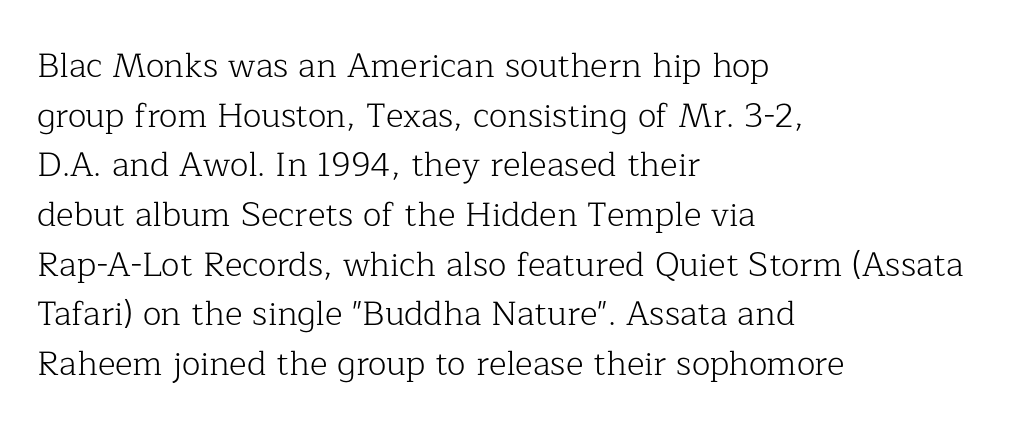
The image shows 34 px light serif type, upright; set left-aligned, normal line spacing (1.46x), normal letter spacing, not underlined; low stroke contrast and a medium x-height.
